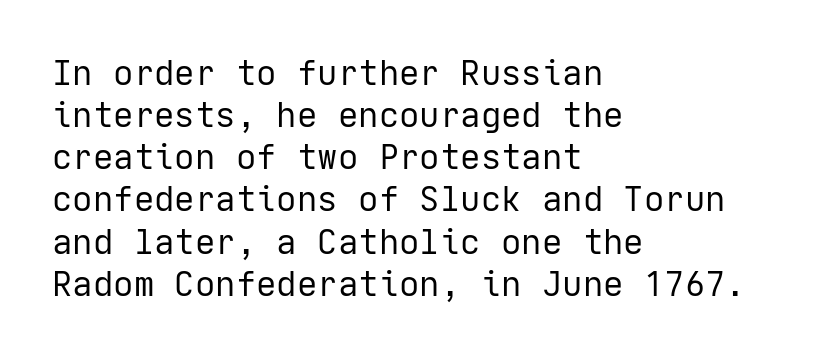
Q: Is the text bold? A: No.
Q: Is the text italic (slanted)? A: No, it is upright.
Q: Is the typeface a serif or a sans-serif typeface? A: Sans-serif.
Q: Is the text underlined? A: No.
Q: How is the paragraph aligned? A: Left-aligned.
Q: Is the spacing between letters normal or unusually wide? A: Normal.
Q: Width (condensed, normal, or wide)? A: Normal.
Q: Stroke contrast? A: Low.
Q: x-height? A: Medium.
